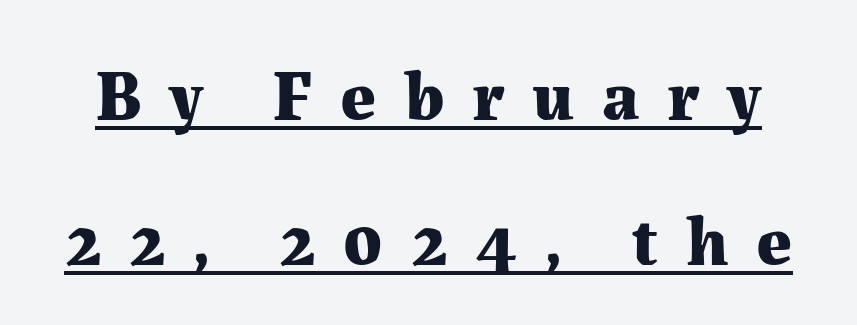
Q: Is the text bold? A: Yes.
Q: Is the text italic (slanted)? A: No, it is upright.
Q: Is the typeface a serif or a sans-serif typeface? A: Serif.
Q: Is the text underlined? A: Yes.
Q: Is the spacing between letters normal or unusually wide? A: Unusually wide.
Q: Is the spacing between lines tight, normal or loose? A: Loose.
Q: Width (condensed, normal, or wide)? A: Normal.
Q: Stroke contrast? A: Medium.
Q: x-height? A: Medium.
Q: Monospaced? A: No.
